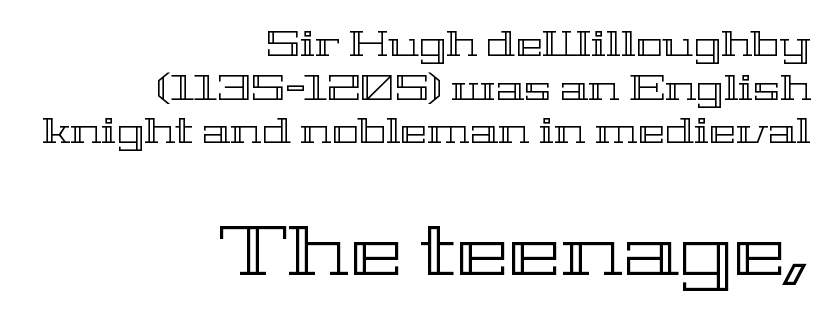
Standard letterfit; no display-style spreading of the glyphs. Type size steps up from the first block to the second. Is this a fixed-width face? No — the glyphs have proportional, varying widths. The glyphs are unaccompanied by any horizontal stroke below them. A student would call this right alignment; a typographer would say flush right, rag left. This is the regular roman posture of the typeface.
